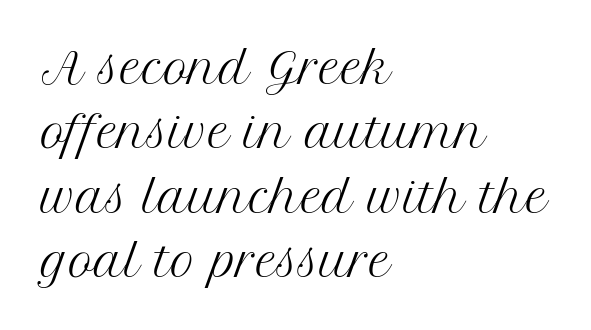
The image shows 42 px regular-weight type; set left-aligned, normal line spacing (1.53x), normal letter spacing, not underlined; medium stroke contrast and a medium x-height.
